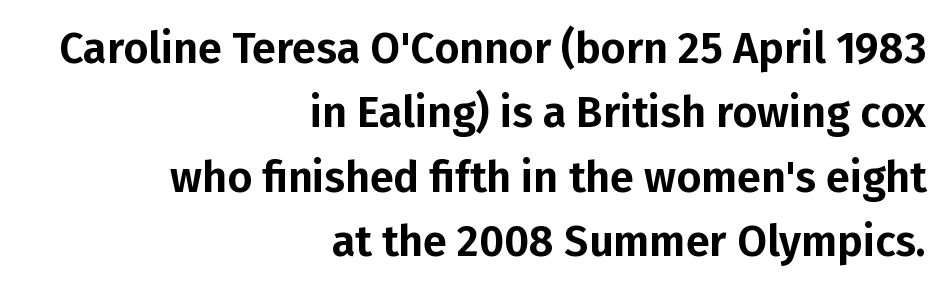
Q: Is the text italic (slanted)? A: No, it is upright.
Q: Is the typeface a serif or a sans-serif typeface? A: Sans-serif.
Q: Is the text underlined? A: No.
Q: How is the paragraph aligned? A: Right-aligned.
Q: Is the spacing between letters normal or unusually wide? A: Normal.
Q: Is the spacing between lines tight, normal or loose? A: Normal.
Q: Width (condensed, normal, or wide)? A: Normal.
Q: Stroke contrast? A: Low.
Q: x-height? A: Medium.
Q: Monospaced? A: No.
